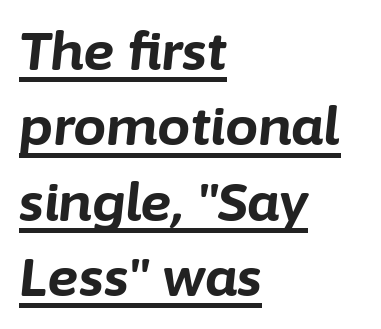
The image shows 53 px bold type, italic (leaning right); set left-aligned, normal line spacing (1.42x), normal letter spacing, underlined; low stroke contrast and a medium x-height.
